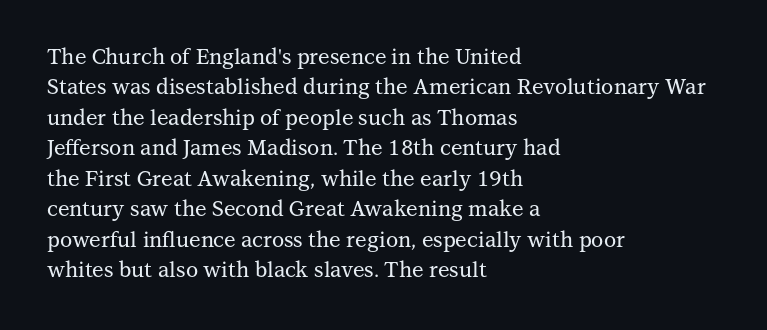
{"italic": "no", "underline": "no", "align": "left", "line_spacing": "normal", "line_spacing_ratio": 1.45, "letter_spacing": "normal", "letter_spacing_em": 0.0, "glyph_px": 21}
